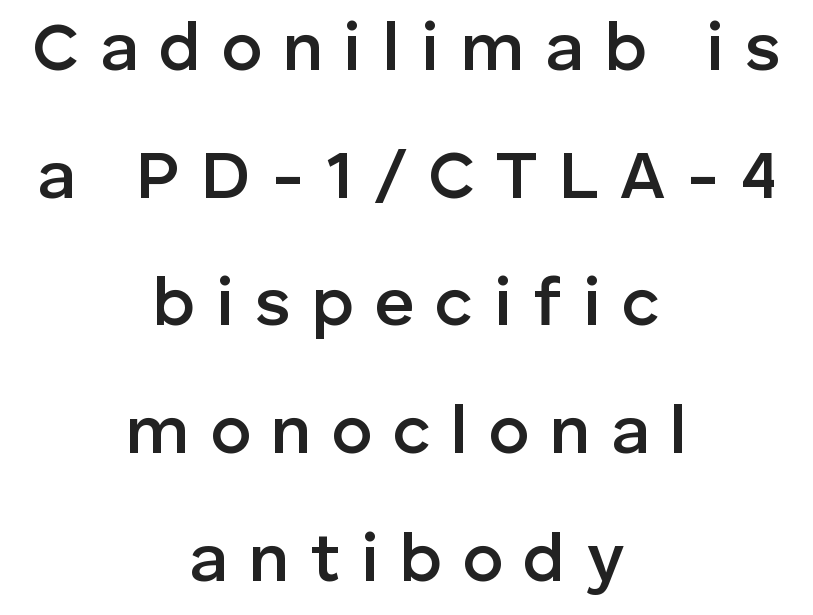
Short and long lines alike share a common midpoint. Designer's note — italics off, roman on. Stroke terminals: plain, sans-serif. This sample uses expanded letter spacing, leaving extra air between glyphs. Spacing verdict: proportional, widths tailored to each character.
